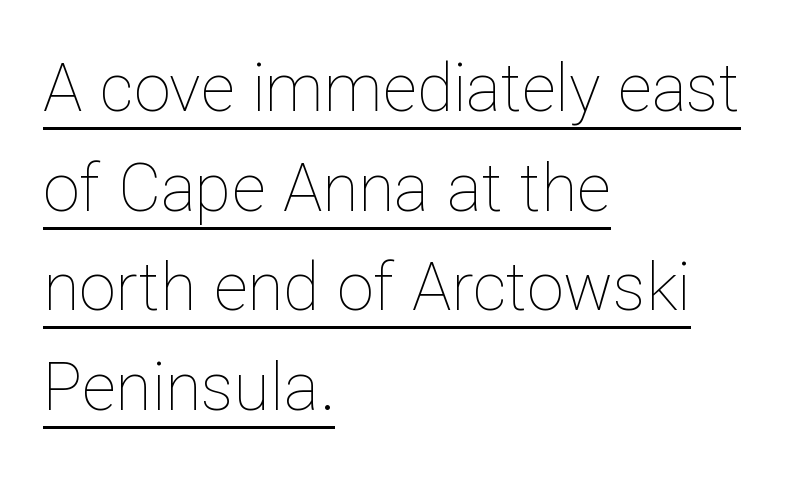
Q: Is the text bold? A: No.
Q: Is the text italic (slanted)? A: No, it is upright.
Q: Is the text underlined? A: Yes.
Q: How is the paragraph aligned? A: Left-aligned.
Q: Is the spacing between letters normal or unusually wide? A: Normal.
Q: Is the spacing between lines tight, normal or loose? A: Normal.
Q: Width (condensed, normal, or wide)? A: Normal.
Q: Stroke contrast? A: Low.
Q: x-height? A: Medium.
Q: Monospaced? A: No.
